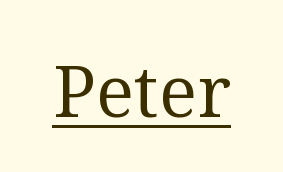
{"serif": "yes", "italic": "no", "bold": "no", "weight": "regular", "width": "normal", "stroke_contrast": "medium", "x_height": "medium", "monospaced": "no", "underline": "yes", "letter_spacing": "normal", "letter_spacing_em": 0.0, "glyph_px": 72}
